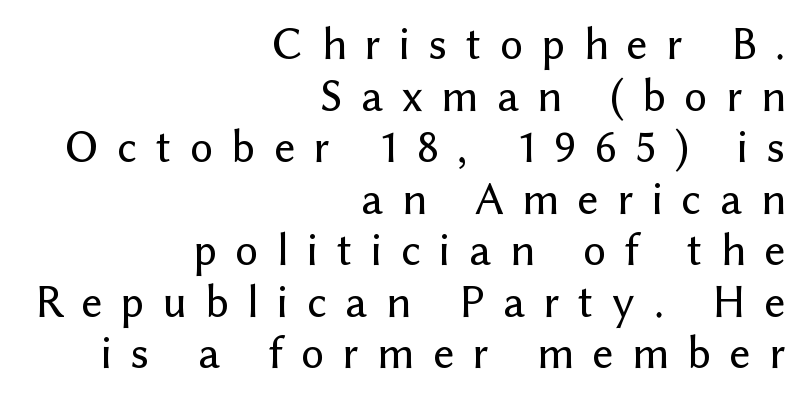
Q: Is the text italic (slanted)? A: No, it is upright.
Q: Is the typeface a serif or a sans-serif typeface? A: Sans-serif.
Q: Is the text underlined? A: No.
Q: How is the paragraph aligned? A: Right-aligned.
Q: Is the spacing between letters normal or unusually wide? A: Unusually wide.
Q: Is the spacing between lines tight, normal or loose? A: Tight.
Q: Width (condensed, normal, or wide)? A: Normal.
Q: Stroke contrast? A: Low.
Q: x-height? A: Medium.
Q: Monospaced? A: No.
